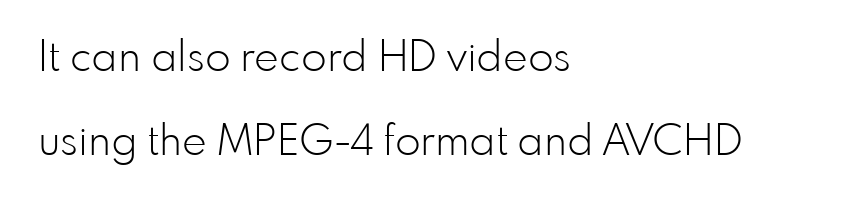
Q: Is the text bold? A: No.
Q: Is the text italic (slanted)? A: No, it is upright.
Q: Is the typeface a serif or a sans-serif typeface? A: Sans-serif.
Q: Is the text underlined? A: No.
Q: How is the paragraph aligned? A: Left-aligned.
Q: Is the spacing between letters normal or unusually wide? A: Normal.
Q: Is the spacing between lines tight, normal or loose? A: Loose.
Q: Width (condensed, normal, or wide)? A: Normal.
Q: Stroke contrast? A: Low.
Q: x-height? A: Small.
Q: Monospaced? A: No.
